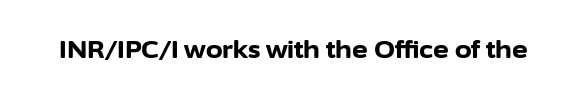
What stands out about the letter spacing? Nothing — it is the standard amount. Upright lettering throughout. Bold? Absolutely — the strokes are thick and heavy. The glyphs are unaccompanied by any horizontal stroke below them.
